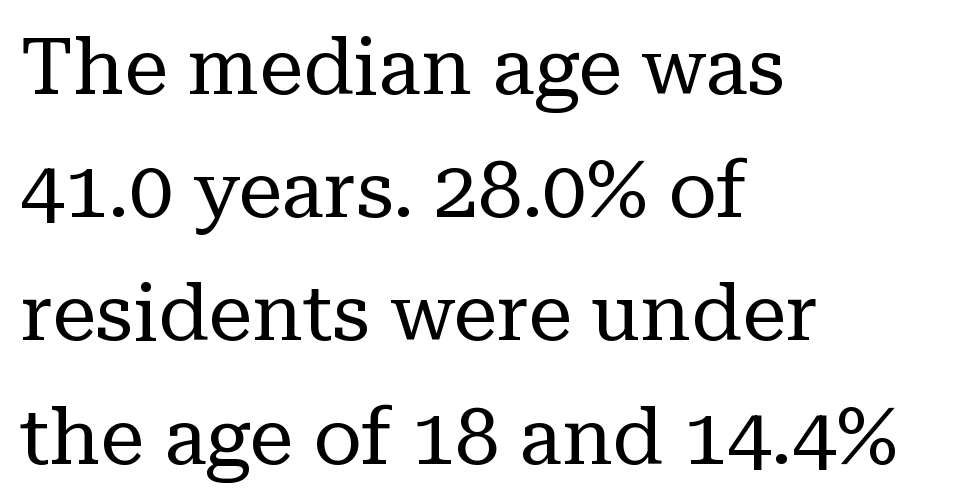
{"serif": "yes", "italic": "no", "bold": "no", "weight": "regular", "width": "normal", "stroke_contrast": "low", "x_height": "medium", "monospaced": "no", "underline": "no", "align": "left", "line_spacing": "normal", "line_spacing_ratio": 1.56, "letter_spacing": "normal", "letter_spacing_em": 0.0, "glyph_px": 79}
